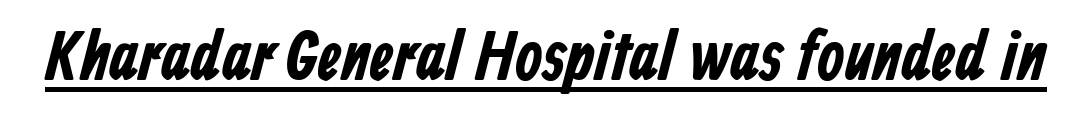
Q: Is the text bold? A: Yes.
Q: Is the typeface a serif or a sans-serif typeface? A: Sans-serif.
Q: Is the text underlined? A: Yes.
Q: Is the spacing between letters normal or unusually wide? A: Normal.
Q: Width (condensed, normal, or wide)? A: Condensed.
Q: Stroke contrast? A: Low.
Q: x-height? A: Medium.
Q: Monospaced? A: No.
